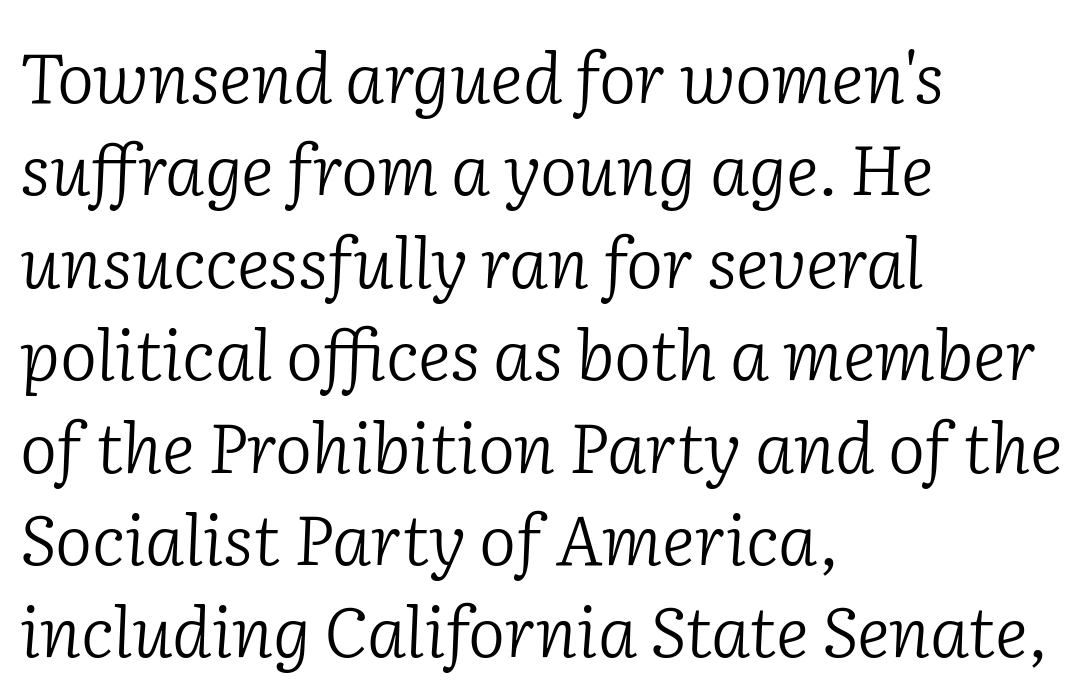
Baseline-to-baseline distance is the conventional proportion of letter height. Look at the tracking — it's just the regular setting, nothing added. Stems and bowls with no extra thickness — not bold. This sample uses a serif face.
